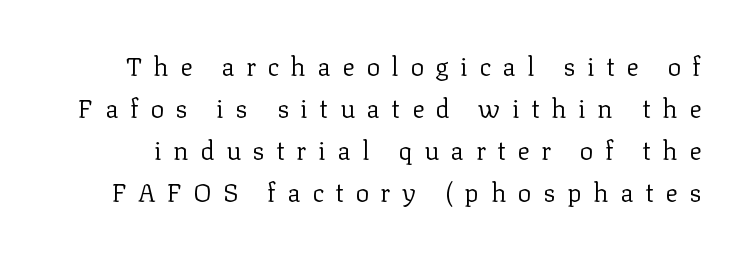
Letter spacing: wide. Posture: vertical. Leading: standard. The typeface has the unassuming heft of standard copy or less.
